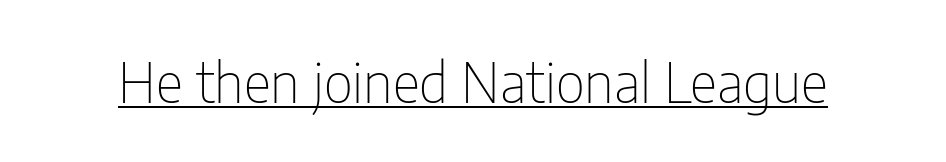
{"serif": "no", "italic": "no", "bold": "no", "weight": "thin", "width": "condensed", "stroke_contrast": "low", "x_height": "medium", "monospaced": "no", "underline": "yes", "letter_spacing": "normal", "letter_spacing_em": 0.0, "glyph_px": 54}
